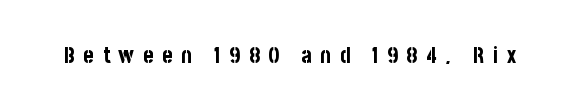
The image shows 22 px bold type, upright; set unusually wide letter spacing (+0.39 em), not underlined.
